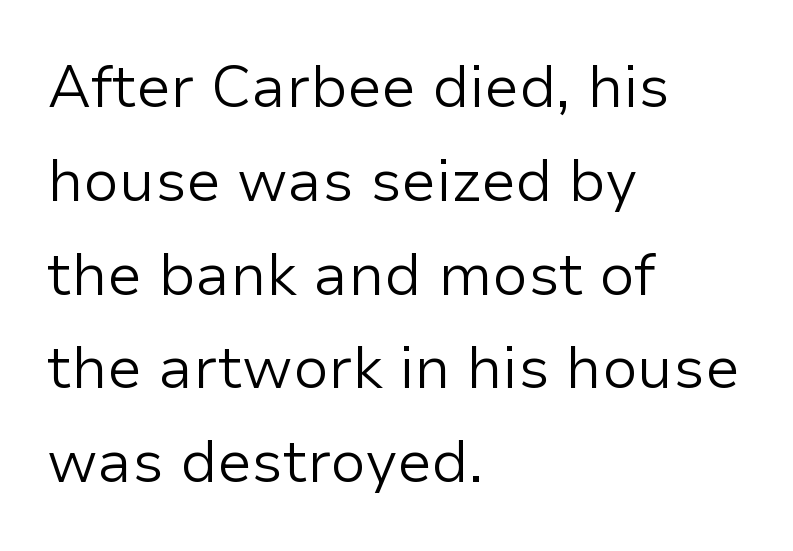
Q: Is the text bold? A: No.
Q: Is the text italic (slanted)? A: No, it is upright.
Q: Is the typeface a serif or a sans-serif typeface? A: Sans-serif.
Q: Is the text underlined? A: No.
Q: How is the paragraph aligned? A: Left-aligned.
Q: Is the spacing between letters normal or unusually wide? A: Normal.
Q: Is the spacing between lines tight, normal or loose? A: Normal.
Q: Width (condensed, normal, or wide)? A: Normal.
Q: Stroke contrast? A: Low.
Q: x-height? A: Medium.
Q: Monospaced? A: No.
